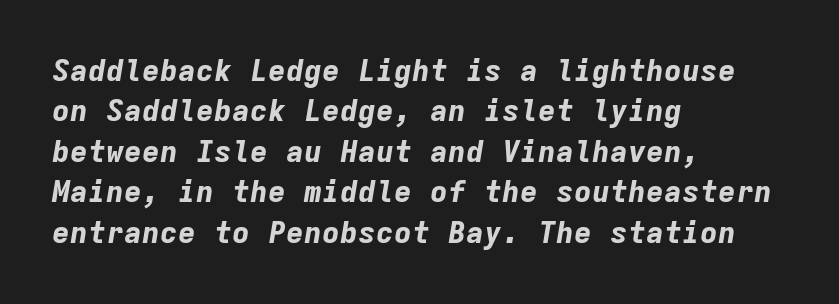
Q: Is the text bold? A: Yes.
Q: Is the text italic (slanted)? A: Yes, it leans right by about 9 degrees.
Q: Is the text underlined? A: No.
Q: How is the paragraph aligned? A: Left-aligned.
Q: Is the spacing between letters normal or unusually wide? A: Normal.
Q: Is the spacing between lines tight, normal or loose? A: Normal.
Q: Width (condensed, normal, or wide)? A: Normal.
Q: Stroke contrast? A: Low.
Q: x-height? A: Medium.
Q: Monospaced? A: Yes.
